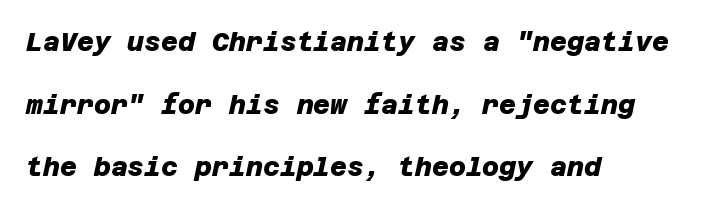
You could fit nearly another row in the gap between these rows. The letters sit at their default tracking, neither squeezed nor spread. On the weight axis this lands at bold, roughly 700. Just letters on the line, the space beneath them empty. The lines in this sample share a left origin and differ only in where they stop.
